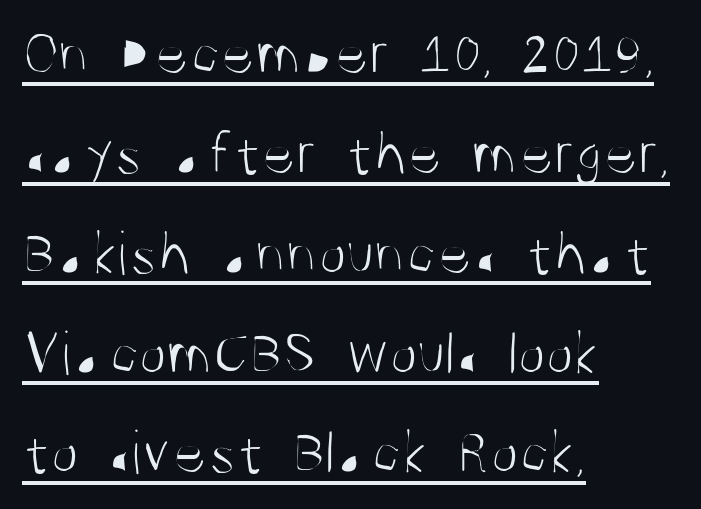
The image shows 64 px light, condensed sans-serif type, upright; set left-aligned, normal line spacing (1.56x), normal letter spacing, underlined; medium stroke contrast and a large x-height.
